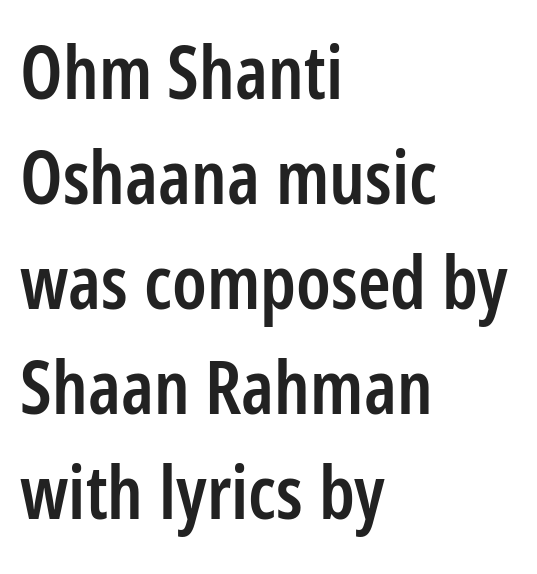
Q: Is the text bold? A: Semi-bold.
Q: Is the text italic (slanted)? A: No, it is upright.
Q: Is the typeface a serif or a sans-serif typeface? A: Sans-serif.
Q: Is the text underlined? A: No.
Q: How is the paragraph aligned? A: Left-aligned.
Q: Is the spacing between letters normal or unusually wide? A: Normal.
Q: Is the spacing between lines tight, normal or loose? A: Normal.
Q: Width (condensed, normal, or wide)? A: Condensed.
Q: Stroke contrast? A: Low.
Q: x-height? A: Medium.
Q: Monospaced? A: No.
